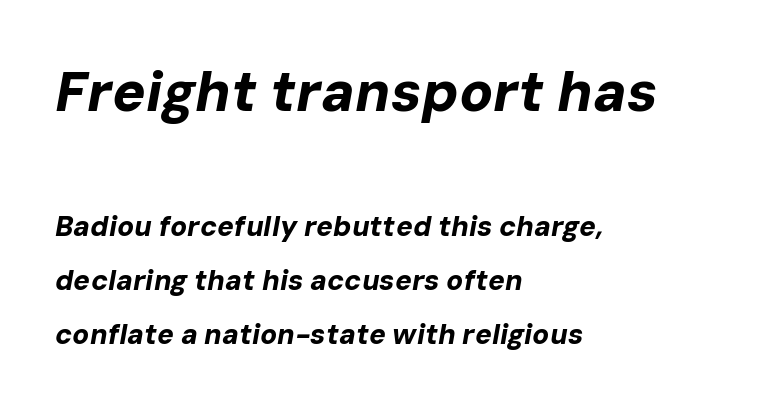
The image shows 56 px bold type, italic (leaning right); set left-aligned, loose line spacing (1.93x), normal letter spacing, not underlined; the first (top) block is 2.0x larger; low stroke contrast and a medium x-height.
